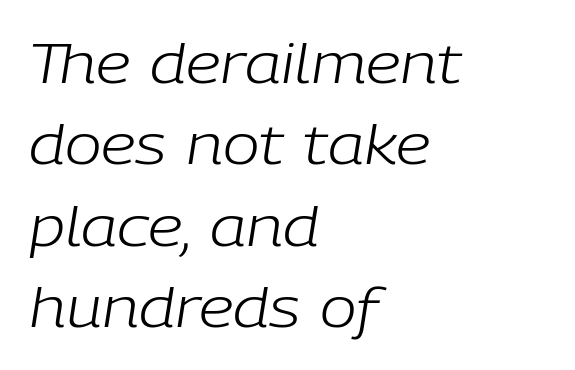
If you drew a line through each stem, it would be angled. Beneath every word, the page is bare. All the whitespace from short lines collects on the right. The face used here is rendered with its standard letterfit. Here the designer chose a conventional face with non-uniform glyph widths.
